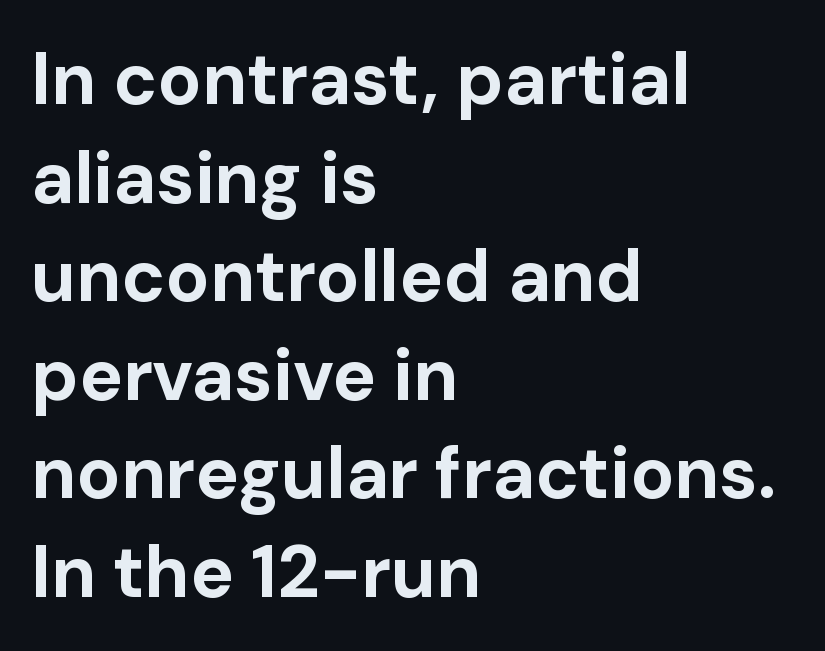
Q: Is the text bold? A: Yes.
Q: Is the text italic (slanted)? A: No, it is upright.
Q: Is the typeface a serif or a sans-serif typeface? A: Sans-serif.
Q: Is the text underlined? A: No.
Q: How is the paragraph aligned? A: Left-aligned.
Q: Is the spacing between letters normal or unusually wide? A: Normal.
Q: Is the spacing between lines tight, normal or loose? A: Normal.
Q: Width (condensed, normal, or wide)? A: Normal.
Q: Stroke contrast? A: Low.
Q: x-height? A: Medium.
Q: Monospaced? A: No.
